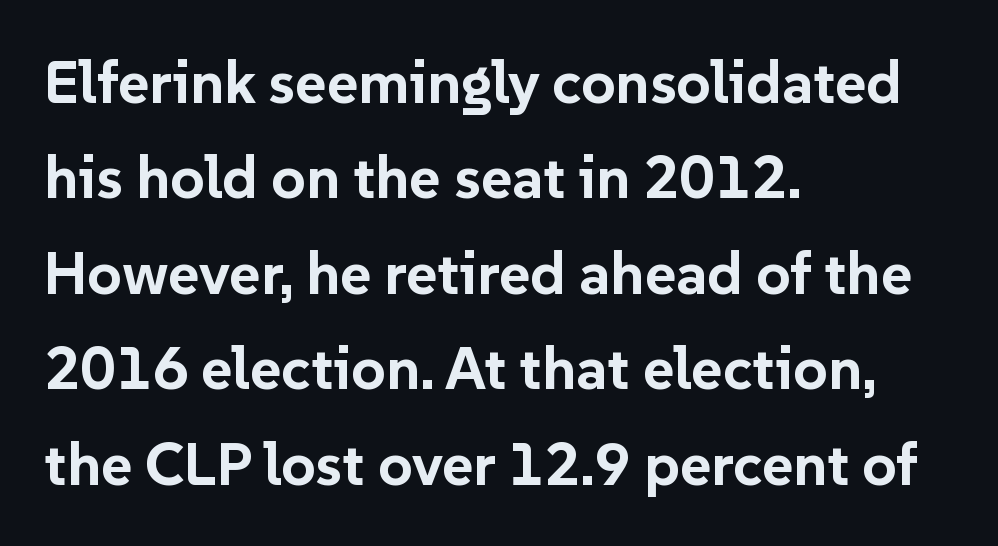
The image shows 60 px bold sans-serif type, upright; set left-aligned, normal line spacing (1.59x), normal letter spacing, not underlined; low stroke contrast and a medium x-height.
